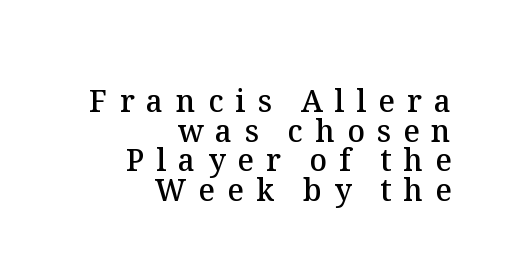
Q: Is the text bold? A: Semi-bold.
Q: Is the text italic (slanted)? A: No, it is upright.
Q: Is the text underlined? A: No.
Q: How is the paragraph aligned? A: Right-aligned.
Q: Is the spacing between letters normal or unusually wide? A: Unusually wide.
Q: Is the spacing between lines tight, normal or loose? A: Tight.
Q: Width (condensed, normal, or wide)? A: Normal.
Q: Stroke contrast? A: Medium.
Q: x-height? A: Medium.
Q: Monospaced? A: No.
